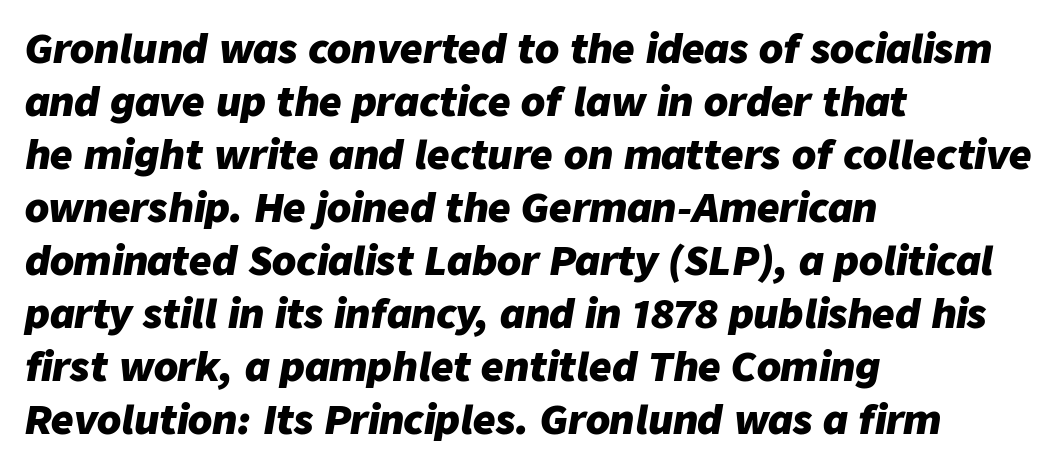
{"italic": "yes", "lean": "right", "slant_degrees": 9, "bold": "yes", "weight": "heavy", "width": "normal", "stroke_contrast": "low", "x_height": "medium", "monospaced": "no", "underline": "no", "align": "left", "line_spacing": "normal", "line_spacing_ratio": 1.36, "letter_spacing": "normal", "letter_spacing_em": 0.0, "glyph_px": 39}
